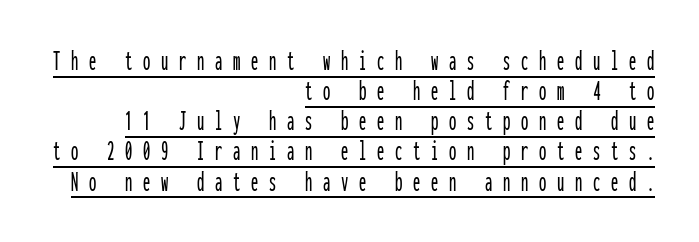
The sample's only ornament is a line tracing under the words. Short note: letters widely spaced. If you measured baseline to baseline, you'd find a short distance. Compared with a flush-left layout, this one pins lines to the opposite, right side. A sans-serif font was chosen for this passage.
